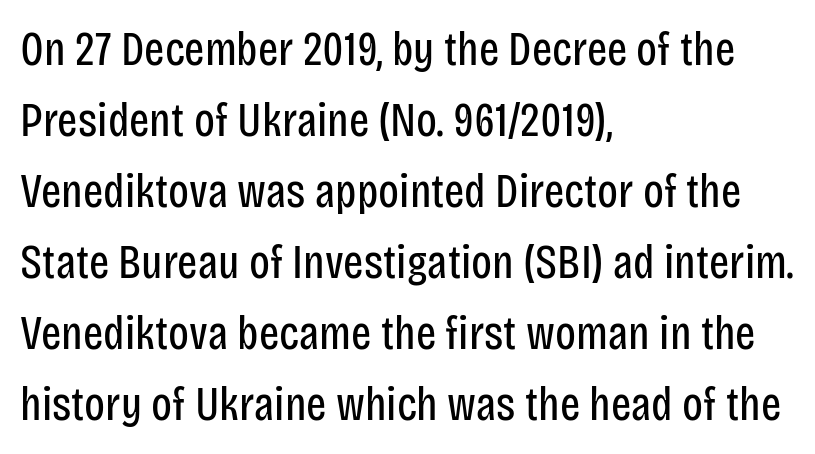
Spacing verdict: proportional, widths tailored to each character. One glance says typical: line gaps are just what's usual. Anything drawn beneath the words? Only blank space. Is this a sans? Yes — the strokes have no serifs. Between one letter and the next there's only the usual sliver of space. Posture: straight, roman, zero tilt.
